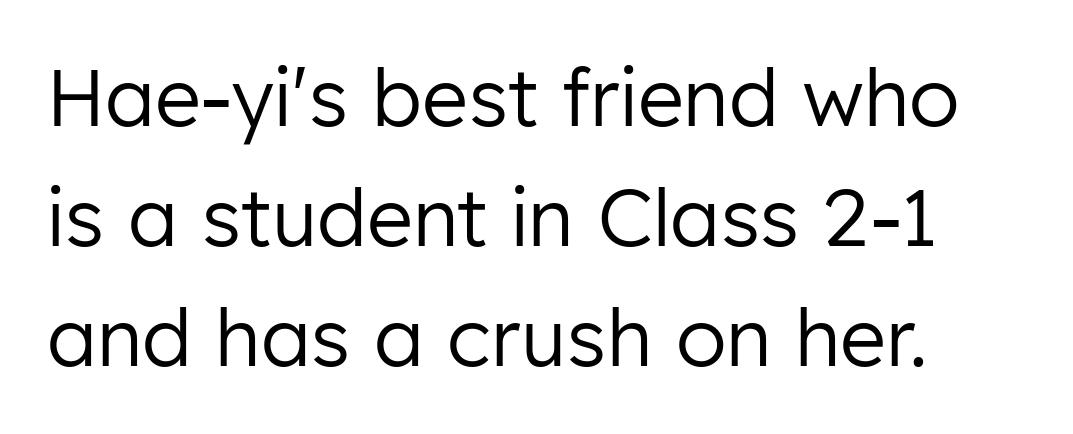
The image shows 79 px regular-weight sans-serif type, upright; set normal line spacing (1.52x), normal letter spacing, not underlined; low stroke contrast and a medium x-height.
